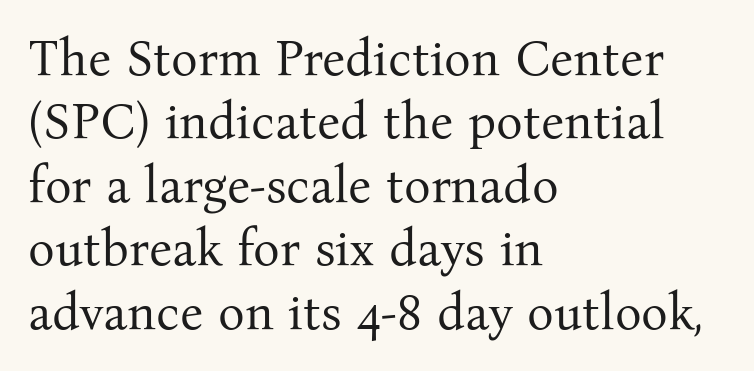
The image shows 50 px regular-weight serif type, upright; set left-aligned, normal line spacing (1.27x), normal letter spacing, not underlined; medium stroke contrast and a medium x-height.
